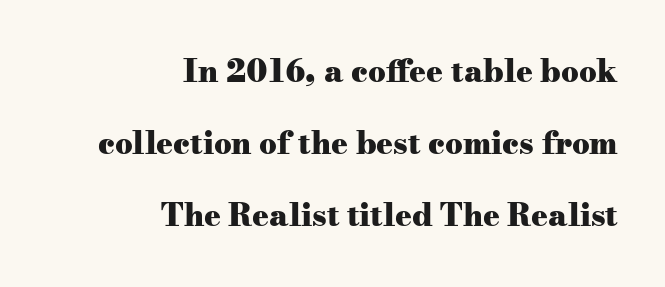
Q: Is the text bold? A: Yes.
Q: Is the text italic (slanted)? A: No, it is upright.
Q: Is the typeface a serif or a sans-serif typeface? A: Serif.
Q: Is the text underlined? A: No.
Q: How is the paragraph aligned? A: Right-aligned.
Q: Is the spacing between letters normal or unusually wide? A: Normal.
Q: Is the spacing between lines tight, normal or loose? A: Loose.
Q: Width (condensed, normal, or wide)? A: Wide.
Q: Stroke contrast? A: Medium.
Q: x-height? A: Small.
Q: Monospaced? A: No.
